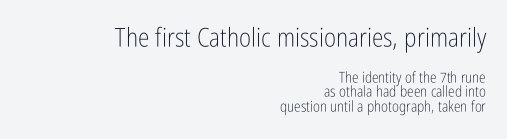
{"italic": "no", "bold": "no", "underline": "no", "align": "right", "line_spacing": "tight", "line_spacing_ratio": 0.96, "letter_spacing": "normal", "letter_spacing_em": 0.0, "larger_block": "first", "size_ratio": 1.73, "glyph_px": 26}
